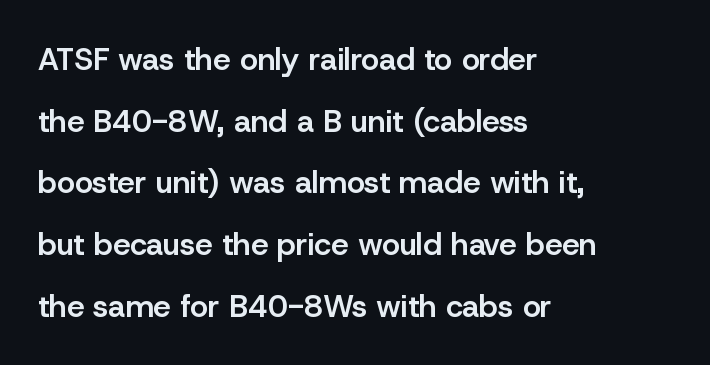
{"serif": "no", "italic": "no", "bold": "semi", "weight": "semibold", "width": "normal", "stroke_contrast": "low", "x_height": "medium", "monospaced": "no", "underline": "no", "align": "left", "line_spacing": "loose", "line_spacing_ratio": 1.99, "letter_spacing": "normal", "letter_spacing_em": 0.0, "glyph_px": 31}
